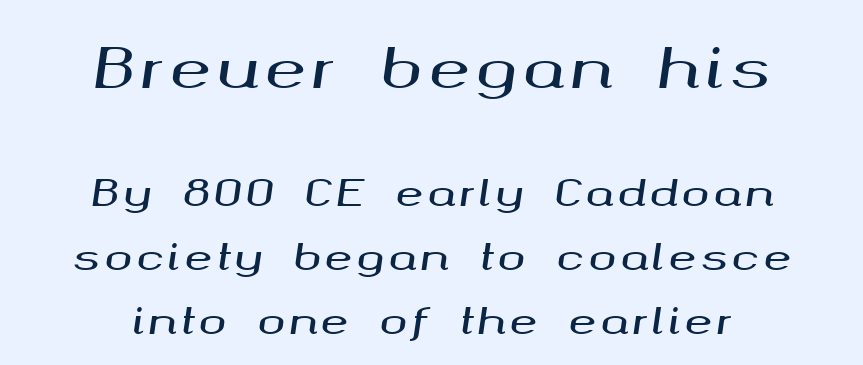
Observe the lean: these are italic letterforms. The baseline area is clear. These lines stack symmetrically, like a column narrowing and widening about its center. Think of a printed novel: that variable character pitch is what you see here.
